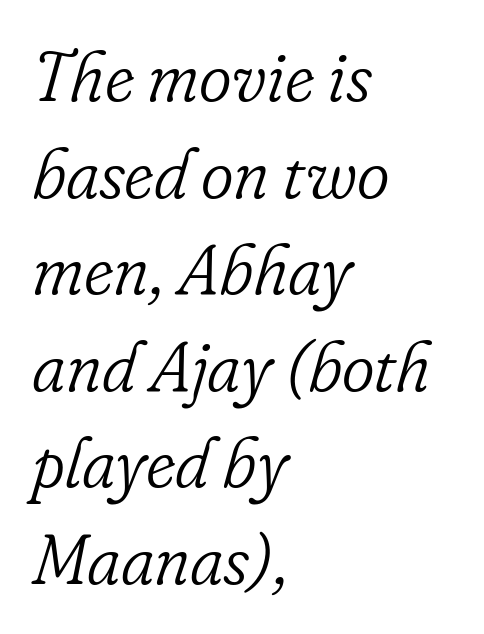
{"serif": "yes", "italic": "yes", "lean": "right", "slant_degrees": 16, "bold": "no", "weight": "light", "width": "normal", "stroke_contrast": "low", "x_height": "small", "monospaced": "no", "underline": "no", "align": "left", "line_spacing": "normal", "line_spacing_ratio": 1.38, "letter_spacing": "normal", "letter_spacing_em": 0.0, "glyph_px": 70}
